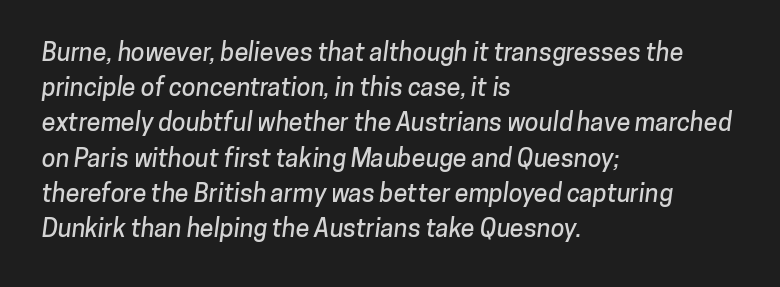
Notice how the passage keeps a crisp vertical edge on the left only. Glance below the letters and you will spot only blank space. Letter spacing: default. One glance says typical: line gaps are just what's usual.
